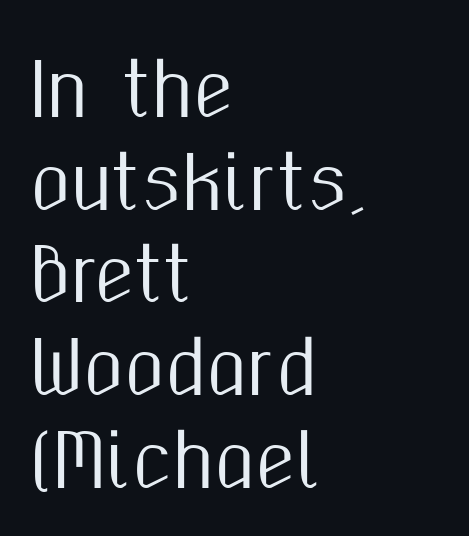
Q: Is the text italic (slanted)? A: No, it is upright.
Q: Is the typeface a serif or a sans-serif typeface? A: Sans-serif.
Q: Is the text underlined? A: No.
Q: How is the paragraph aligned? A: Left-aligned.
Q: Is the spacing between letters normal or unusually wide? A: Normal.
Q: Is the spacing between lines tight, normal or loose? A: Normal.
Q: Width (condensed, normal, or wide)? A: Condensed.
Q: Stroke contrast? A: Medium.
Q: x-height? A: Medium.
Q: Monospaced? A: No.
